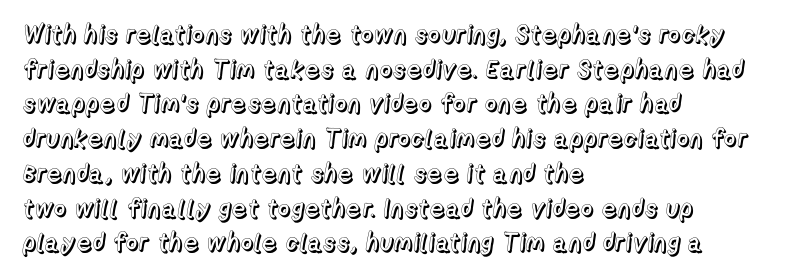
{"underline": "no", "align": "left", "line_spacing": "normal", "line_spacing_ratio": 1.39, "letter_spacing": "normal", "letter_spacing_em": 0.0, "glyph_px": 25}
